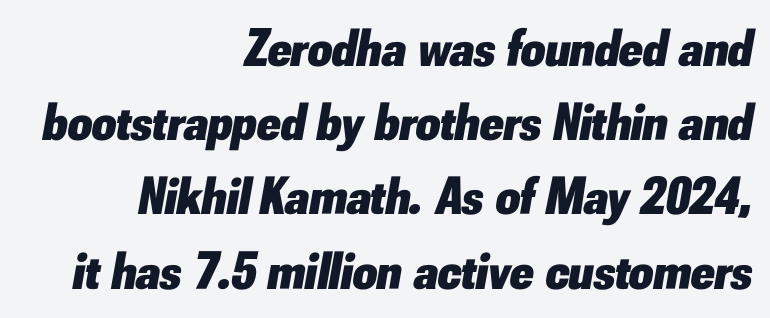
The image shows 53 px heavy type, italic (leaning right); set right-aligned, normal line spacing (1.4x), normal letter spacing, not underlined; low stroke contrast and a small x-height.
